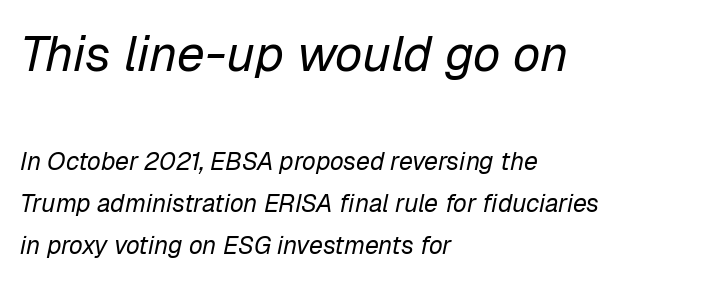
Check under the words: just untouched page. A typesetter would call this proportional, since set widths differ per character. Default kerning and tracking; the words read as compact shapes. Scale decreases going downward across the two blocks. These lines sit exactly where default settings would place them. The whole block is typeset with a tilt.
